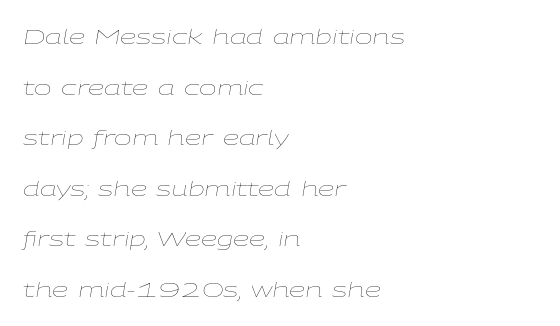
What stands out about the letter spacing? Nothing — it is the standard amount. Compared with typical paragraphs, the rows here are farther apart. No letter is thick-stroked: the sample isn't bold. Italic? Definitely — the glyphs are oblique. Clear beneath every line of the passage.
